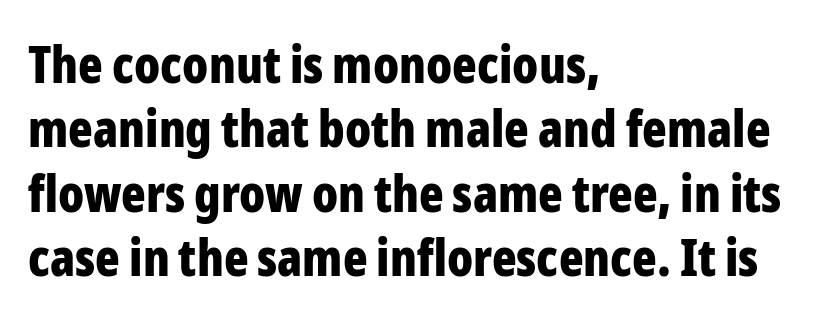
Note: no serifs on the glyphs. Type without underlining. If you drew a ruler down the left edge, every line would touch it. Evenly set lines give the paragraph a standard silhouette.
